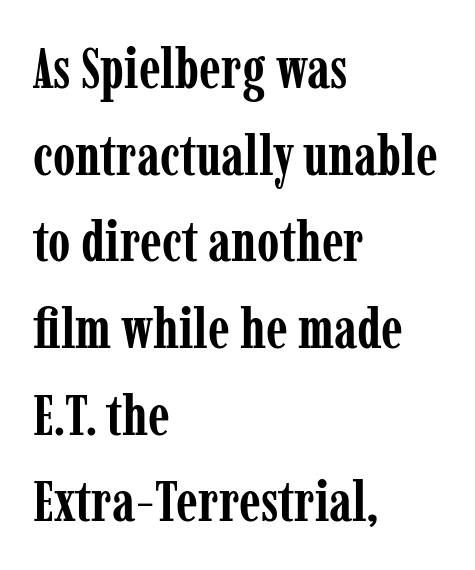
Q: Is the text bold? A: Yes.
Q: Is the text italic (slanted)? A: No, it is upright.
Q: Is the typeface a serif or a sans-serif typeface? A: Serif.
Q: Is the text underlined? A: No.
Q: How is the paragraph aligned? A: Left-aligned.
Q: Is the spacing between letters normal or unusually wide? A: Normal.
Q: Is the spacing between lines tight, normal or loose? A: Normal.
Q: Width (condensed, normal, or wide)? A: Condensed.
Q: Stroke contrast? A: Low.
Q: x-height? A: Medium.
Q: Monospaced? A: No.
